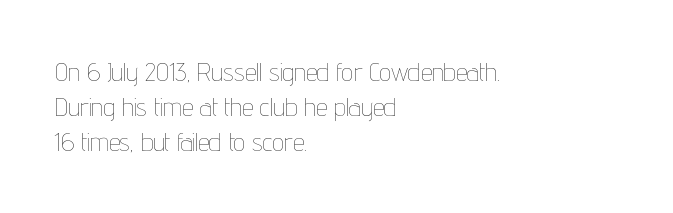
Q: Is the text bold? A: No.
Q: Is the text italic (slanted)? A: No, it is upright.
Q: Is the text underlined? A: No.
Q: How is the paragraph aligned? A: Left-aligned.
Q: Is the spacing between letters normal or unusually wide? A: Normal.
Q: Is the spacing between lines tight, normal or loose? A: Normal.
